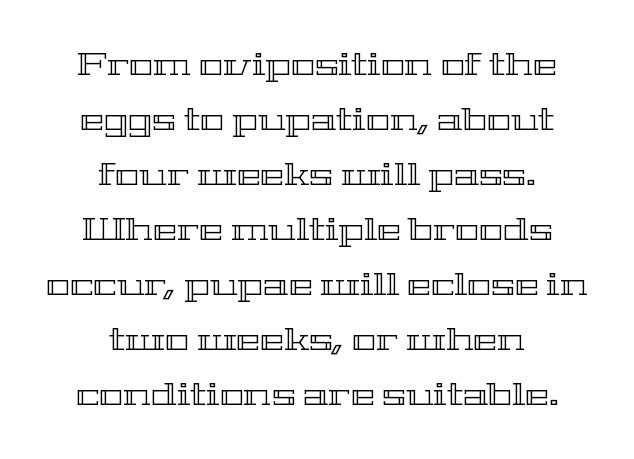
{"italic": "no", "width": "wide", "x_height": "medium", "monospaced": "no", "underline": "no", "align": "center", "line_spacing_ratio": 1.72, "letter_spacing": "normal", "letter_spacing_em": 0.0, "glyph_px": 32}
